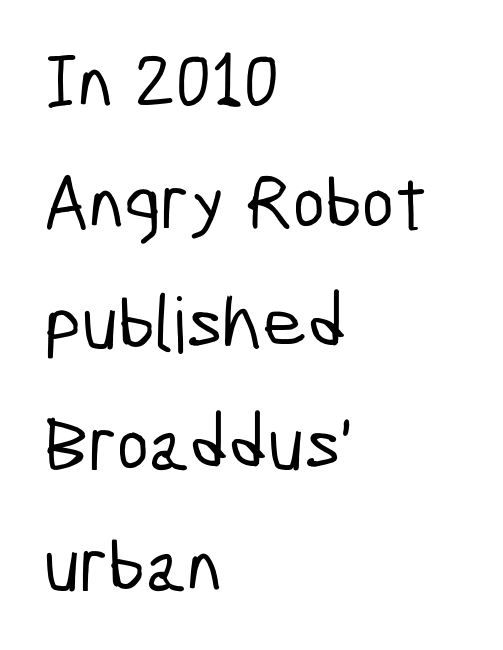
Q: Is the typeface a serif or a sans-serif typeface? A: Sans-serif.
Q: Is the text underlined? A: No.
Q: How is the paragraph aligned? A: Left-aligned.
Q: Is the spacing between letters normal or unusually wide? A: Normal.
Q: Is the spacing between lines tight, normal or loose? A: Normal.
Q: Width (condensed, normal, or wide)? A: Condensed.
Q: Stroke contrast? A: Low.
Q: x-height? A: Medium.
Q: Monospaced? A: No.
